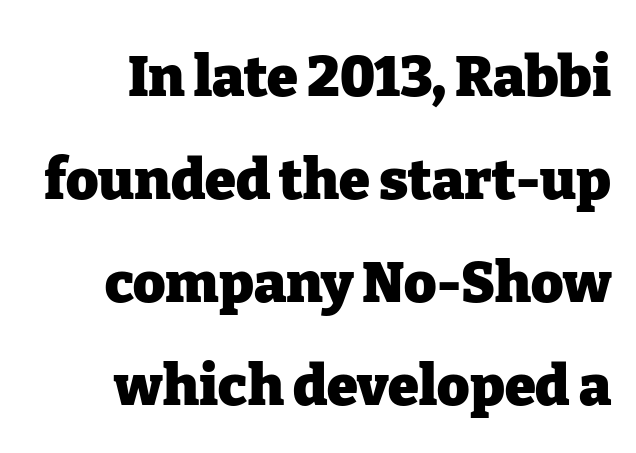
{"serif": "yes", "italic": "no", "bold": "yes", "weight": "heavy", "width": "normal", "stroke_contrast": "low", "x_height": "medium", "monospaced": "no", "underline": "no", "align": "right", "line_spacing_ratio": 1.84, "letter_spacing": "normal", "letter_spacing_em": 0.0, "glyph_px": 56}
